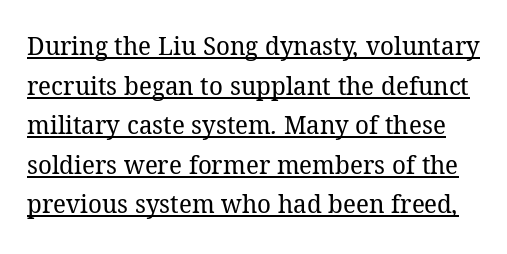
Quick note: underline on. Leading matches the norm, producing a regular column. Here the glyphs are tracked normally, forming tight word shapes. Is the type heavy? It reads as light-to-regular instead.
